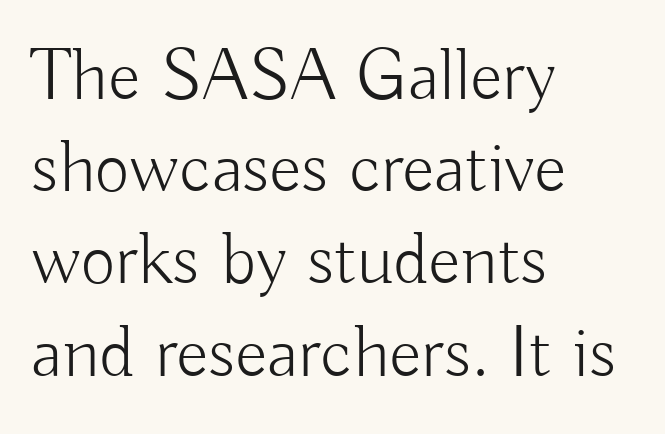
The typography opts for an upright posture over an oblique one. All the whitespace from short lines collects on the right. I'd call this a sans setting — the letters go barefoot. Is the letter spacing exaggerated? No — it looks like the ordinary default. Each row of text sits above clean, open space. The strokes carry an ordinary text weight at most.
